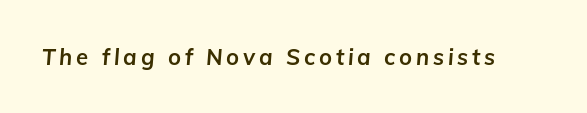
{"italic": "yes", "lean": "right", "slant_degrees": 5, "bold": "yes", "underline": "no", "glyph_px": 22}
